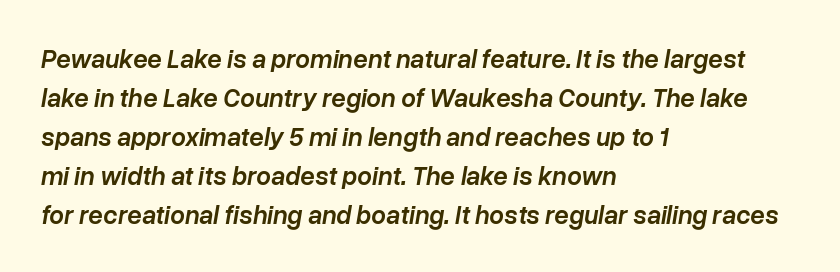
The image shows 26 px text type, italic (leaning right); set left-aligned, normal line spacing (1.5x), normal letter spacing, not underlined.
